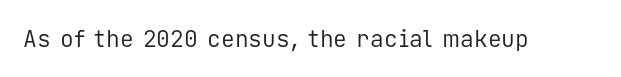
The type is set solid horizontally, with unmodified tracking. Words float on clear page, feet unadorned. A quiet, ordinary-to-light weight characterises the typeface. The type sits square on the baseline with zero lean.
